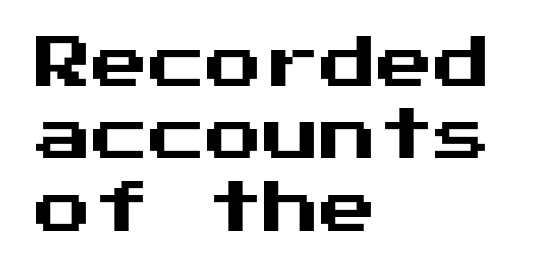
Underline: absent. Nope, not italic — everything's standing straight. This sample uses plain, unmodified letter spacing. Layout note: lines flush left. If you measured baseline to baseline, you'd find a middling distance.
